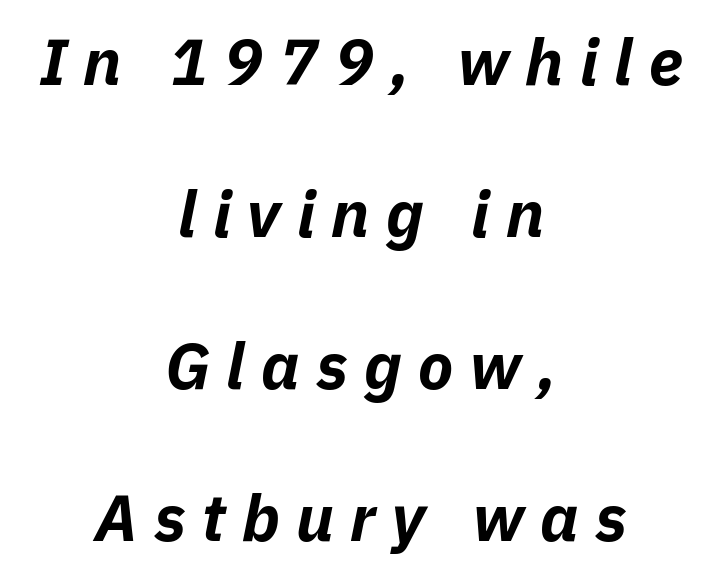
The image shows 65 px bold type, italic (leaning right); set centered, loose line spacing (2.34x), unusually wide letter spacing (+0.25 em), not underlined; low stroke contrast and a medium x-height.
